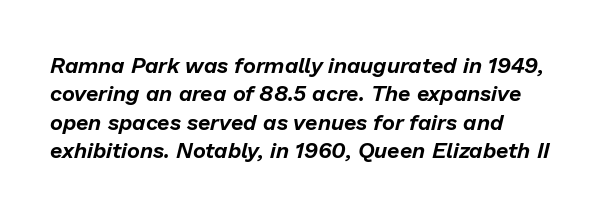
The image shows 22 px text type, italic (leaning right); set left-aligned, normal line spacing (1.29x), normal letter spacing, not underlined.
